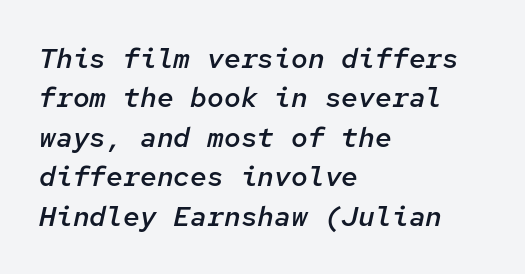
Q: Is the text bold? A: Semi-bold.
Q: Is the text italic (slanted)? A: Yes, it leans right by about 12 degrees.
Q: Is the text underlined? A: No.
Q: How is the paragraph aligned? A: Left-aligned.
Q: Is the spacing between letters normal or unusually wide? A: Normal.
Q: Is the spacing between lines tight, normal or loose? A: Normal.
Q: Width (condensed, normal, or wide)? A: Normal.
Q: Stroke contrast? A: Low.
Q: x-height? A: Medium.
Q: Monospaced? A: Yes.
